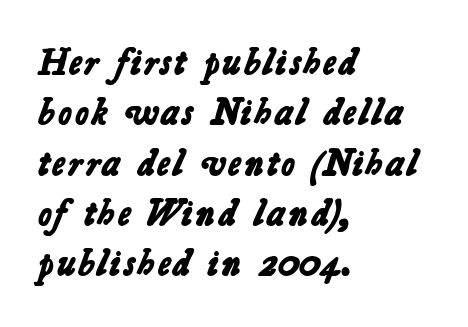
{"serif": "no", "bold": "yes", "weight": "bold", "width": "normal", "stroke_contrast": "low", "x_height": "medium", "monospaced": "no", "underline": "no", "align": "left", "line_spacing": "normal", "line_spacing_ratio": 1.36, "letter_spacing": "normal", "letter_spacing_em": 0.0, "glyph_px": 37}
